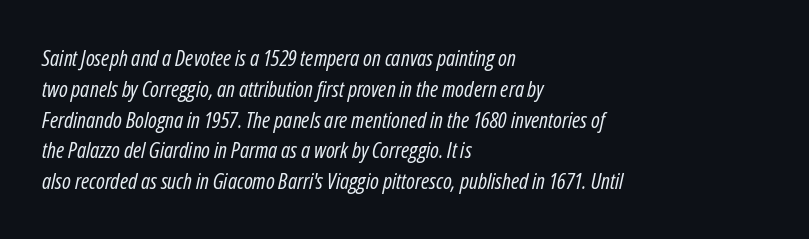
The image shows 22 px text type, italic (leaning right); set left-aligned, normal line spacing (1.4x), normal letter spacing, not underlined.
